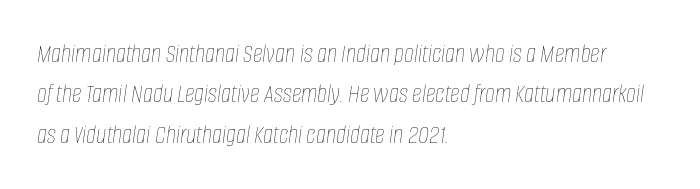
The image shows 27 px text type, italic (leaning right); set left-aligned, normal line spacing (1.5x), normal letter spacing, not underlined.
